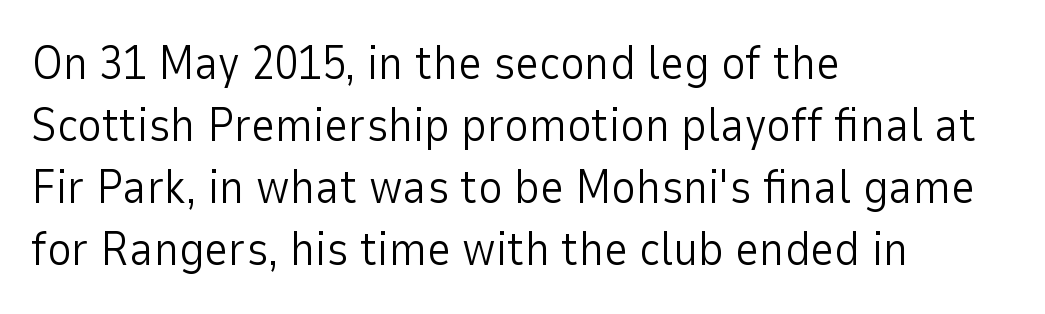
The image shows 47 px light sans-serif type, upright; set left-aligned, normal line spacing (1.32x), normal letter spacing, not underlined; low stroke contrast and a medium x-height.
